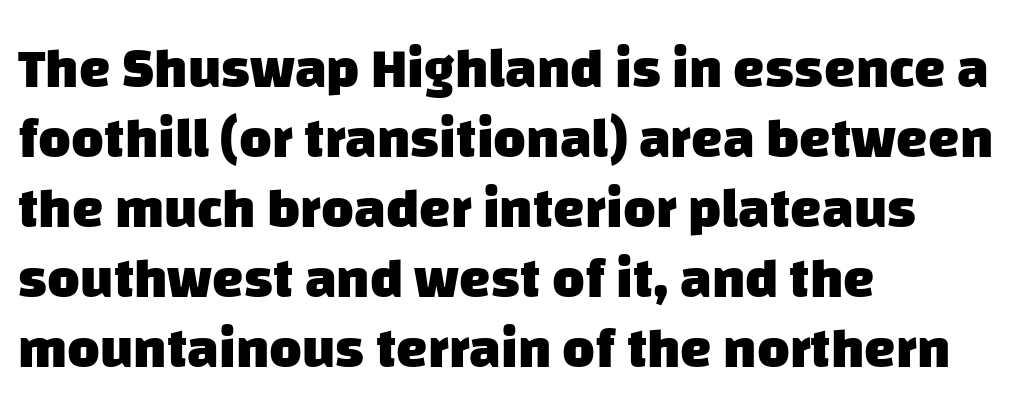
The image shows 56 px heavy sans-serif type; set left-aligned, normal line spacing (1.25x), normal letter spacing, not underlined; low stroke contrast and a large x-height.
